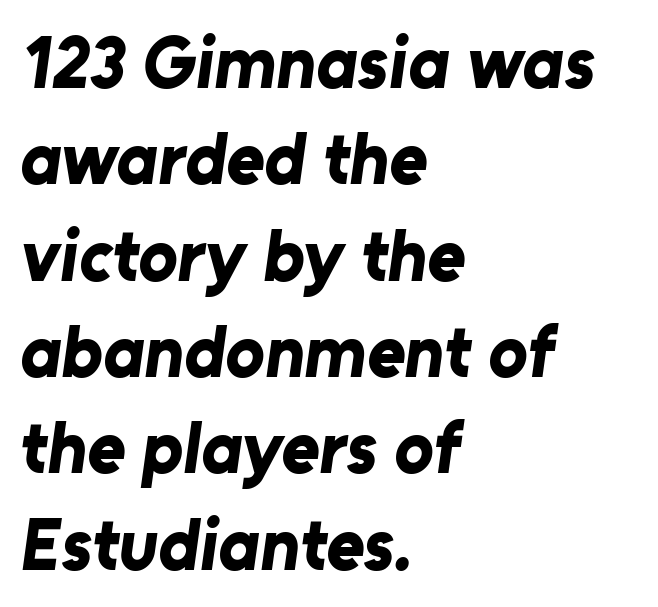
Is there much room between lines? A standard amount, neither cramped nor airy. The text was rendered using a sans face with plain stroke endings. The passage shown is typed in a proportional face where columns would drift. The ragged edge is on the right, which tells us the setting is flush left. Bare-footed words on every line.
